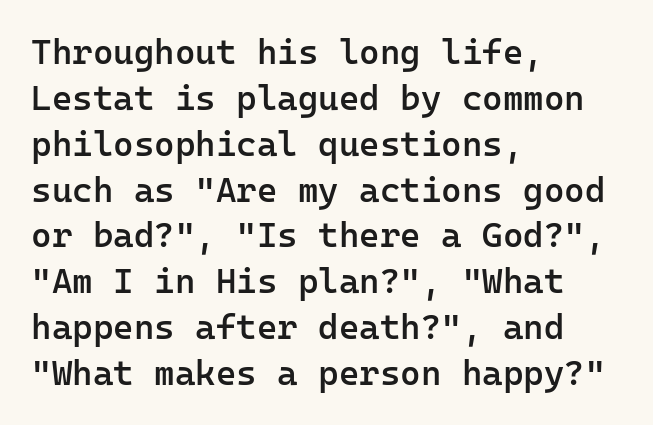
The image shows 35 px semibold sans-serif type, upright, monospaced; set left-aligned, normal line spacing (1.31x), normal letter spacing, not underlined; low stroke contrast and a medium x-height.
